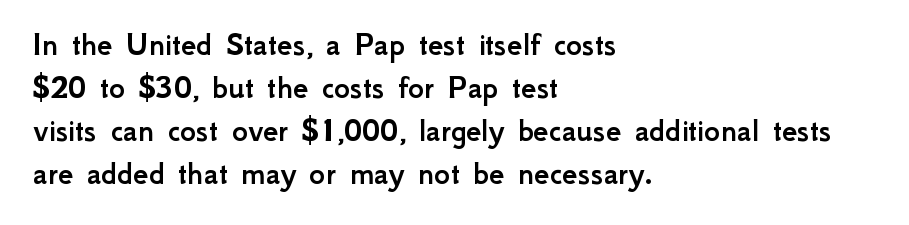
The passage is arranged the way most books set body copy — flush left. This rendering leaves character spacing at its baseline value. Underline: absent. In terms of leading, this rendering sits right in the middle. These lines are composed in type without serifs. Spacing verdict: proportional, widths tailored to each character.
